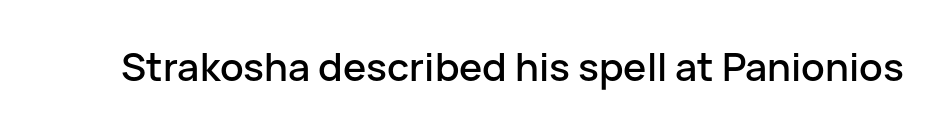
The image shows 39 px sans-serif type, upright; set normal letter spacing, not underlined; low stroke contrast and a medium x-height.
